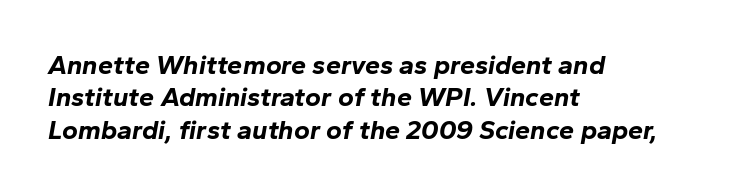
Weight check: bold — yes, fully. The lettering tilts uniformly, giving the passage an italic look. No extra tracking has been applied to these lines. Layout note: lines flush left. Check the space under the baseline: it is left empty.
